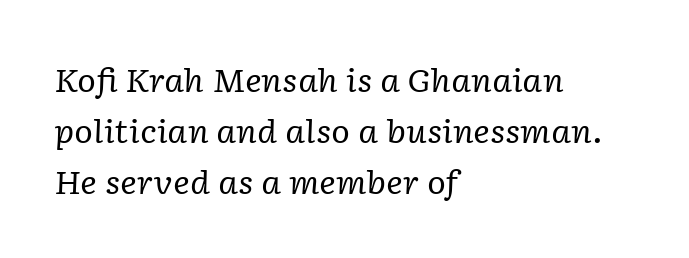
Q: Is the text bold? A: No.
Q: Is the text italic (slanted)? A: Yes, it leans right by about 2 degrees.
Q: Is the typeface a serif or a sans-serif typeface? A: Serif.
Q: Is the text underlined? A: No.
Q: How is the paragraph aligned? A: Left-aligned.
Q: Is the spacing between letters normal or unusually wide? A: Normal.
Q: Is the spacing between lines tight, normal or loose? A: Normal.
Q: Width (condensed, normal, or wide)? A: Normal.
Q: Stroke contrast? A: Low.
Q: x-height? A: Medium.
Q: Monospaced? A: No.
